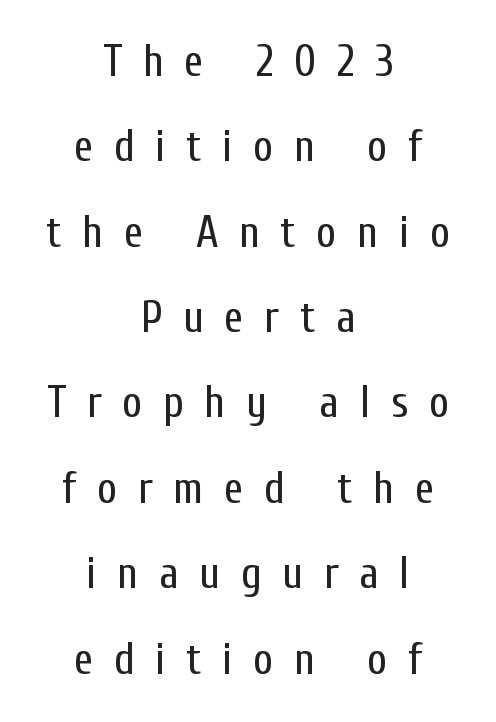
The typesetting does not lean heavy: it is not bold. What's the leading like? Stretched, with rows far apart. Is the letter spacing exaggerated? Yes — the characters are pushed far apart. Does the copy run flush right? No — it is centered line by line.
